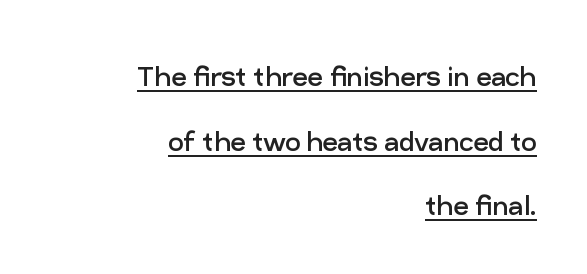
Note the varied advance widths — an 'i' is clearly narrower than an 'm'. These lines were composed using upright roman letters. The font family rendered here belongs to the sans-serif group. Each line of the rendering has a horizontal stroke beneath the glyphs. The designer dialed line spacing up above the default. Is the type heavy? It reads as light-to-regular instead.
